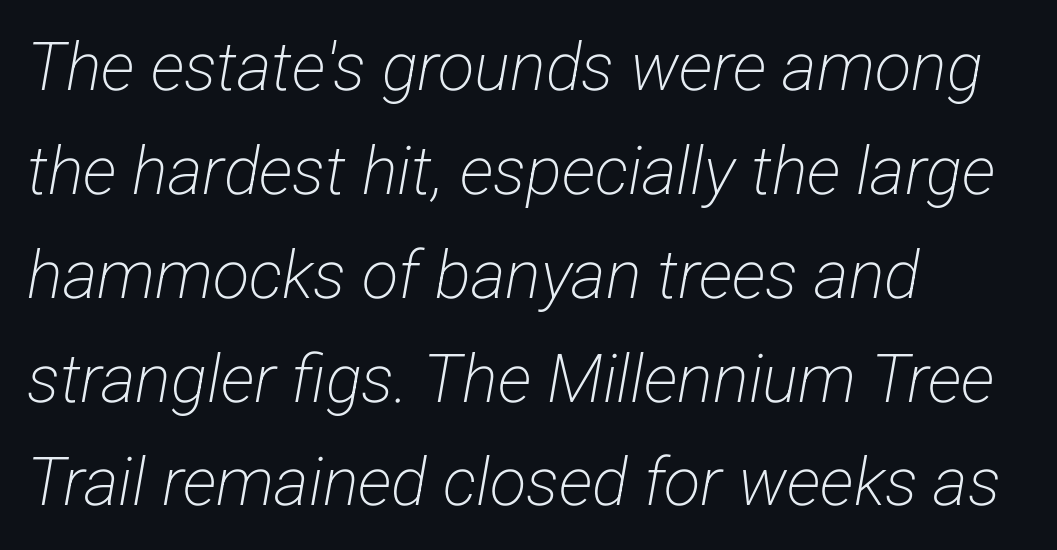
{"serif": "no", "bold": "no", "weight": "light", "width": "condensed", "stroke_contrast": "low", "x_height": "medium", "monospaced": "no", "underline": "no", "align": "left", "line_spacing": "normal", "line_spacing_ratio": 1.55, "letter_spacing": "normal", "letter_spacing_em": 0.0, "glyph_px": 67}
